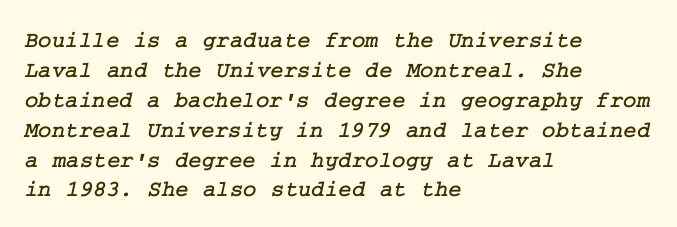
The image shows 23 px text type; set left-aligned, normal line spacing (1.3x), normal letter spacing, not underlined.
